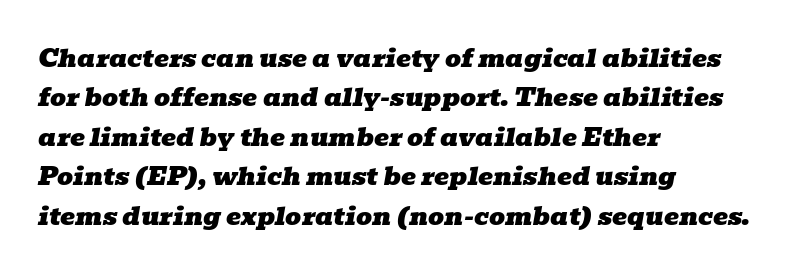
{"italic": "yes", "lean": "right", "slant_degrees": 10, "underline": "no", "align": "left", "line_spacing": "normal", "line_spacing_ratio": 1.58, "letter_spacing": "normal", "letter_spacing_em": 0.0, "glyph_px": 25}
